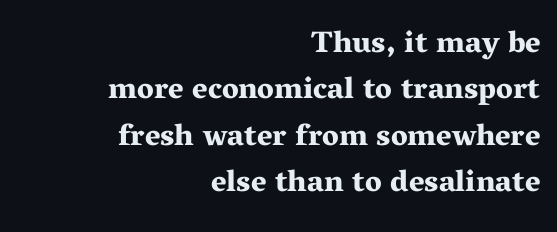
{"serif": "yes", "italic": "no", "bold": "yes", "weight": "bold", "width": "wide", "stroke_contrast": "medium", "x_height": "medium", "monospaced": "no", "underline": "no", "align": "right", "line_spacing": "normal", "line_spacing_ratio": 1.55, "letter_spacing": "normal", "letter_spacing_em": 0.0, "glyph_px": 30}
